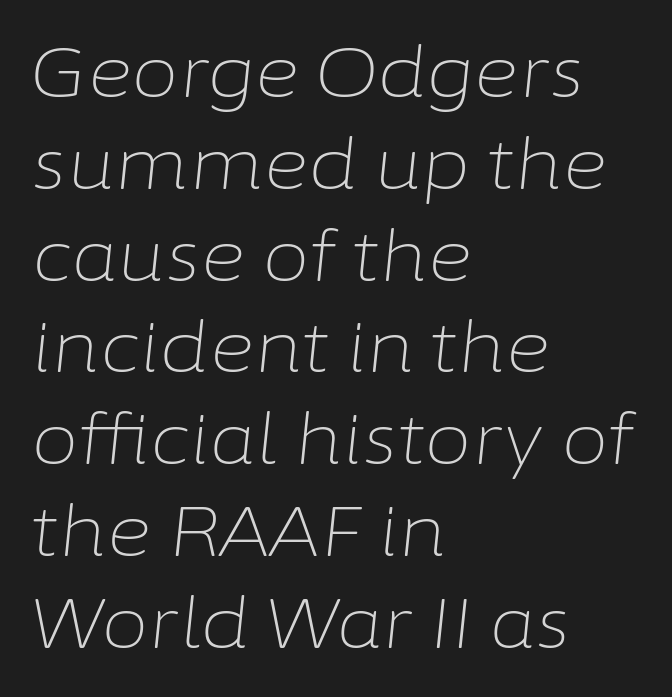
Here the designer chose a conventional face with non-uniform glyph widths. What's the leading like? Ordinary, nothing unusual. Weight class: somewhere from thin through regular. Yep, that's italic — everything's leaning. Glyph-to-glyph distance matches everyday printed text. Each line starts at the same left margin while the right side varies.
